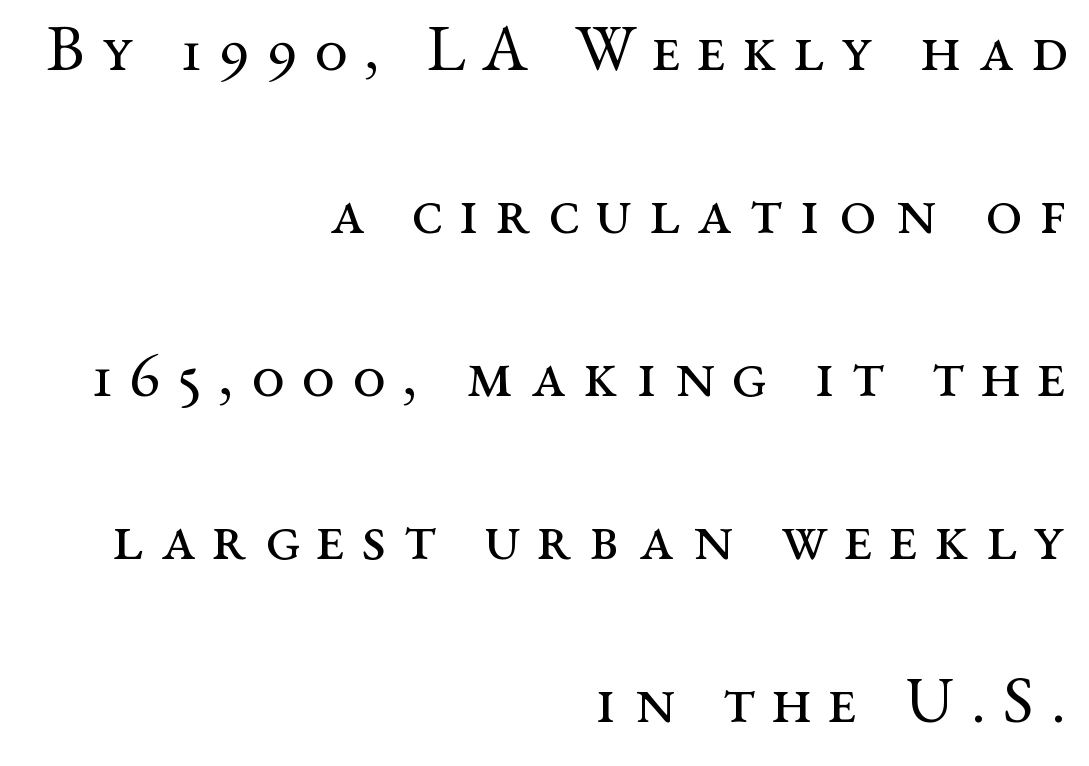
The rendering anchors every line to the right-hand side. Loosely led — the rows are spread out. Underline: absent. The letters advance in unequal steps, a hallmark of proportional type. Glyph-to-glyph distance is far greater than everyday printed text.
